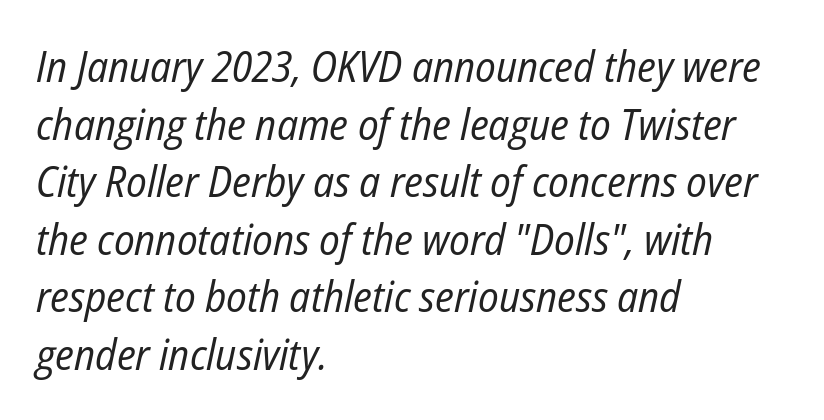
{"italic": "yes", "lean": "right", "slant_degrees": 12, "bold": "no", "weight": "regular", "width": "condensed", "stroke_contrast": "low", "x_height": "medium", "monospaced": "no", "underline": "no", "align": "left", "line_spacing": "normal", "line_spacing_ratio": 1.34, "letter_spacing": "normal", "letter_spacing_em": 0.0, "glyph_px": 43}
